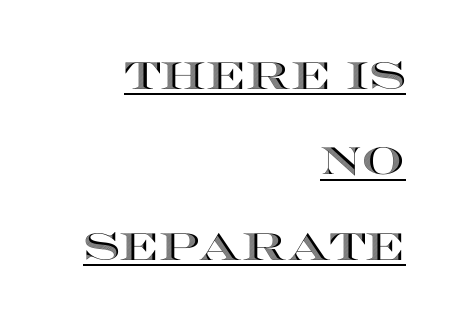
{"italic": "no", "width": "wide", "x_height": "large", "monospaced": "no", "underline": "yes", "align": "right", "line_spacing": "loose", "line_spacing_ratio": 2.25, "letter_spacing": "normal", "letter_spacing_em": 0.0, "glyph_px": 38}
